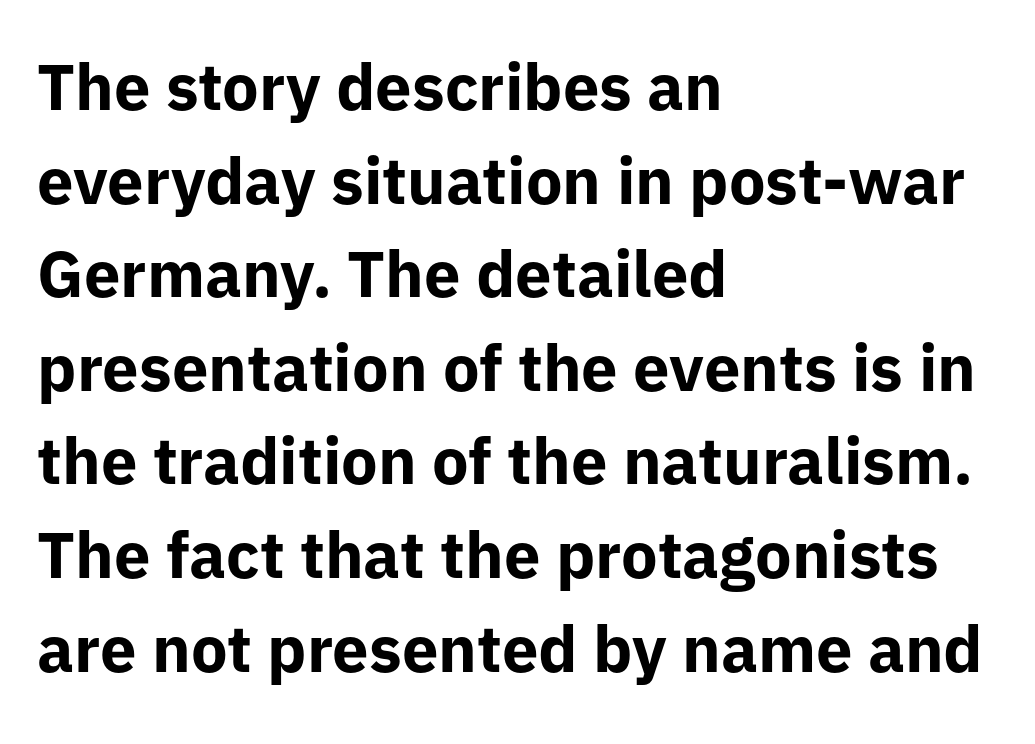
Look at the stroke-to-counter ratio: heavy, a bold. A typesetter would mark this as roman, not italic. Each letter keeps its own natural width here, so spacing adapts to shape. A typesetter would call this leading conventional body-copy spacing. Short and long lines alike share a common starting point at left.
